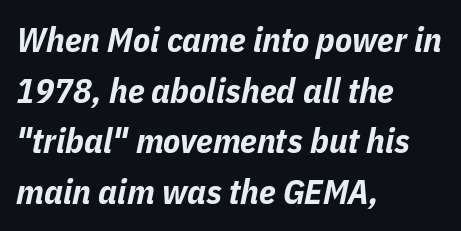
{"italic": "yes", "lean": "right", "slant_degrees": 11, "bold": "yes", "weight": "bold", "width": "condensed", "stroke_contrast": "low", "x_height": "medium", "monospaced": "no", "underline": "no", "align": "left", "line_spacing": "normal", "line_spacing_ratio": 1.45, "letter_spacing": "normal", "letter_spacing_em": 0.0, "glyph_px": 35}
